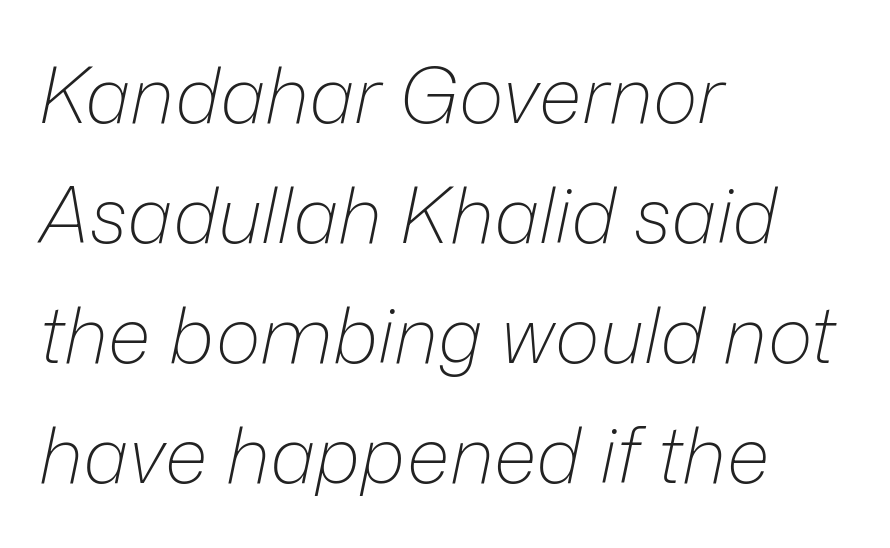
{"italic": "yes", "lean": "right", "slant_degrees": 12, "bold": "no", "weight": "light", "width": "normal", "stroke_contrast": "low", "x_height": "medium", "monospaced": "no", "underline": "no", "align": "left", "line_spacing": "normal", "line_spacing_ratio": 1.56, "letter_spacing": "normal", "letter_spacing_em": 0.0, "glyph_px": 77}
